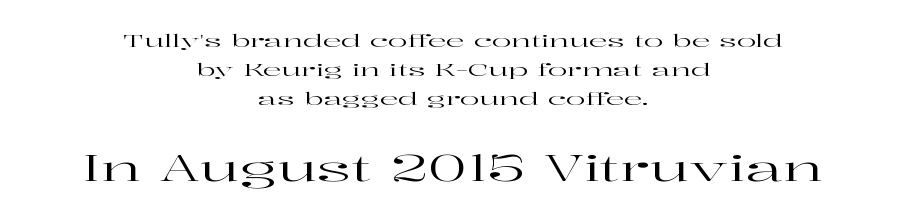
{"serif": "yes", "italic": "no", "width": "wide", "stroke_contrast": "high", "x_height": "medium", "monospaced": "no", "underline": "no", "align": "center", "line_spacing": "normal", "line_spacing_ratio": 1.6, "letter_spacing": "normal", "letter_spacing_em": 0.0, "larger_block": "second", "size_ratio": 2.0, "glyph_px": 36}
